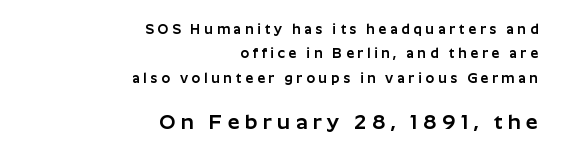
The image shows 21 px text type, upright; set right-aligned, line spacing 1.75x, unusually wide letter spacing (+0.26 em), not underlined; the second (bottom) block is 1.5x larger.
